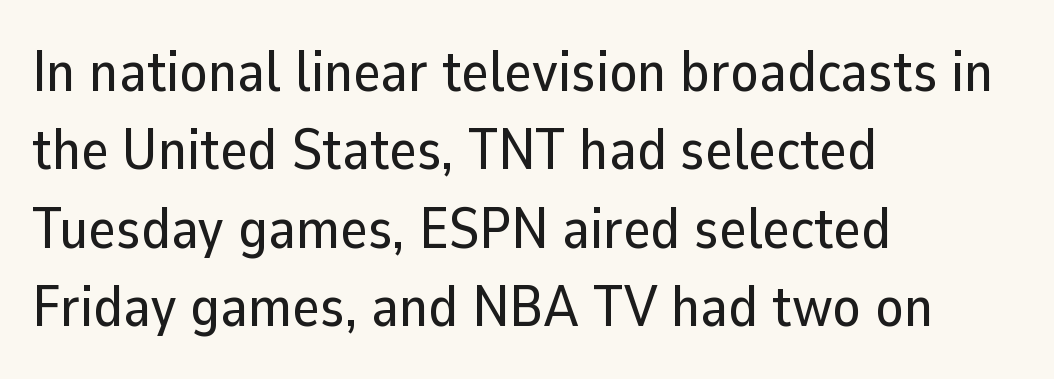
{"serif": "no", "italic": "no", "width": "normal", "stroke_contrast": "low", "x_height": "medium", "monospaced": "no", "underline": "no", "align": "left", "line_spacing": "normal", "line_spacing_ratio": 1.35, "letter_spacing": "normal", "letter_spacing_em": 0.0, "glyph_px": 58}
